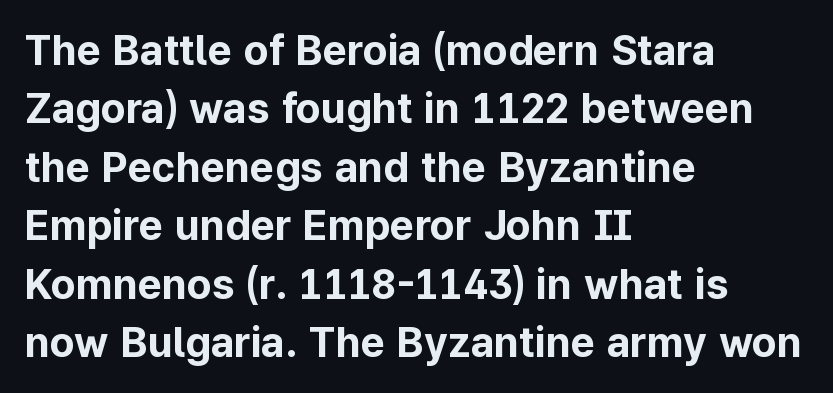
Layout note: lines flush left. This is the regular roman posture of the typeface. The leading is moderate, giving the passage an even texture. This is sans-serif lettering, the kind often seen on screens and signage. The passage shown is typed in a proportional face where columns would drift. Compared with an ordinary text face, these strokes are far heavier — a full bold.
